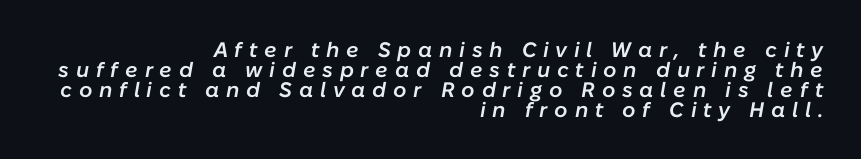
{"italic": "yes", "lean": "right", "slant_degrees": 10, "bold": "semi", "underline": "no", "align": "right", "line_spacing": "tight", "line_spacing_ratio": 0.95, "letter_spacing": "wide", "letter_spacing_em": 0.32, "glyph_px": 21}
